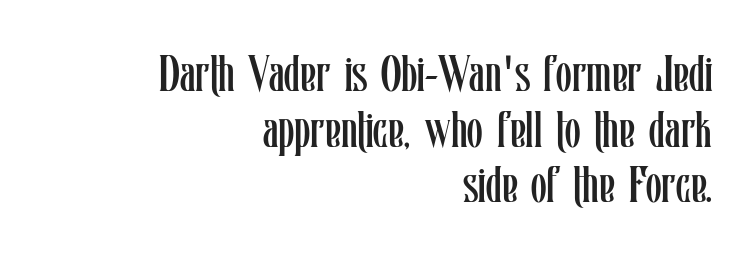
Q: Is the text bold? A: No.
Q: Is the text italic (slanted)? A: No, it is upright.
Q: Is the text underlined? A: No.
Q: How is the paragraph aligned? A: Right-aligned.
Q: Is the spacing between letters normal or unusually wide? A: Normal.
Q: Is the spacing between lines tight, normal or loose? A: Tight.
Q: Width (condensed, normal, or wide)? A: Condensed.
Q: Stroke contrast? A: Low.
Q: x-height? A: Medium.
Q: Monospaced? A: No.
